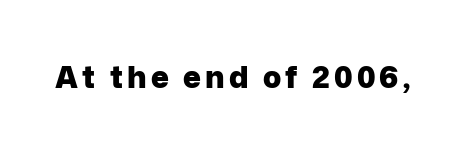
The image shows 30 px heavy sans-serif type, upright; set not underlined; low stroke contrast and a medium x-height.
